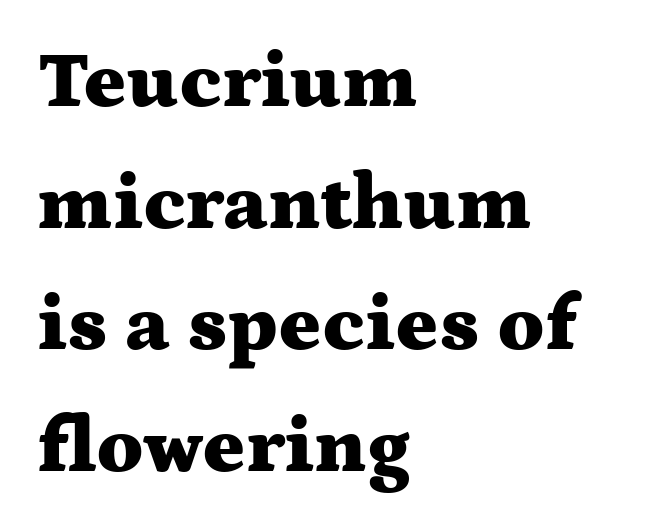
Q: Is the text bold? A: Yes.
Q: Is the text italic (slanted)? A: No, it is upright.
Q: Is the typeface a serif or a sans-serif typeface? A: Serif.
Q: Is the text underlined? A: No.
Q: How is the paragraph aligned? A: Left-aligned.
Q: Is the spacing between letters normal or unusually wide? A: Normal.
Q: Is the spacing between lines tight, normal or loose? A: Normal.
Q: Width (condensed, normal, or wide)? A: Wide.
Q: Stroke contrast? A: Medium.
Q: x-height? A: Medium.
Q: Monospaced? A: No.
